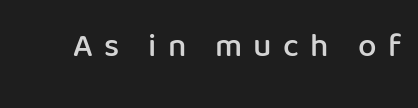
{"serif": "no", "italic": "no", "bold": "semi", "weight": "semibold", "width": "normal", "stroke_contrast": "low", "x_height": "medium", "monospaced": "no", "underline": "no", "letter_spacing": "wide", "letter_spacing_em": 0.34, "glyph_px": 33}
